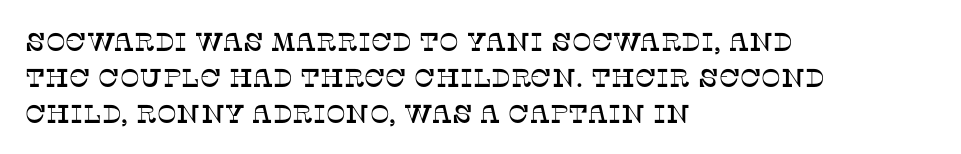
This is roman type, the default non-slanted kind. Standard letterfit; no display-style spreading of the glyphs. Evenly set lines give the paragraph a standard silhouette. The specimen omits any rule beneath the text block's lines. The paragraph shown leans on its left margin.
